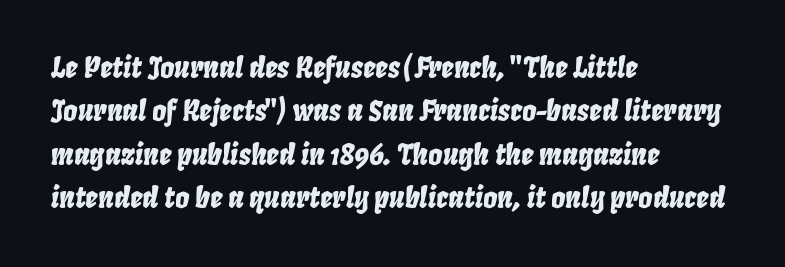
Q: Is the text italic (slanted)? A: Yes, it leans right by about 8 degrees.
Q: Is the text underlined? A: No.
Q: How is the paragraph aligned? A: Left-aligned.
Q: Is the spacing between letters normal or unusually wide? A: Normal.
Q: Is the spacing between lines tight, normal or loose? A: Normal.
Q: Width (condensed, normal, or wide)? A: Condensed.
Q: Stroke contrast? A: Low.
Q: x-height? A: Large.
Q: Monospaced? A: No.
